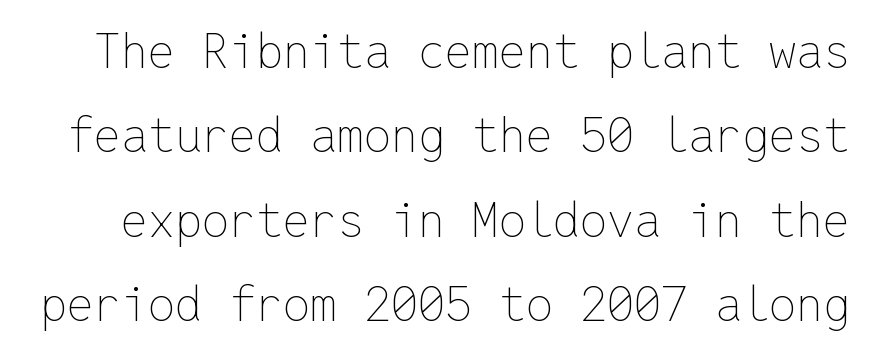
{"italic": "no", "bold": "no", "weight": "thin", "width": "normal", "stroke_contrast": "low", "x_height": "medium", "monospaced": "yes", "underline": "no", "line_spacing_ratio": 1.76, "letter_spacing": "normal", "letter_spacing_em": 0.0, "glyph_px": 48}
